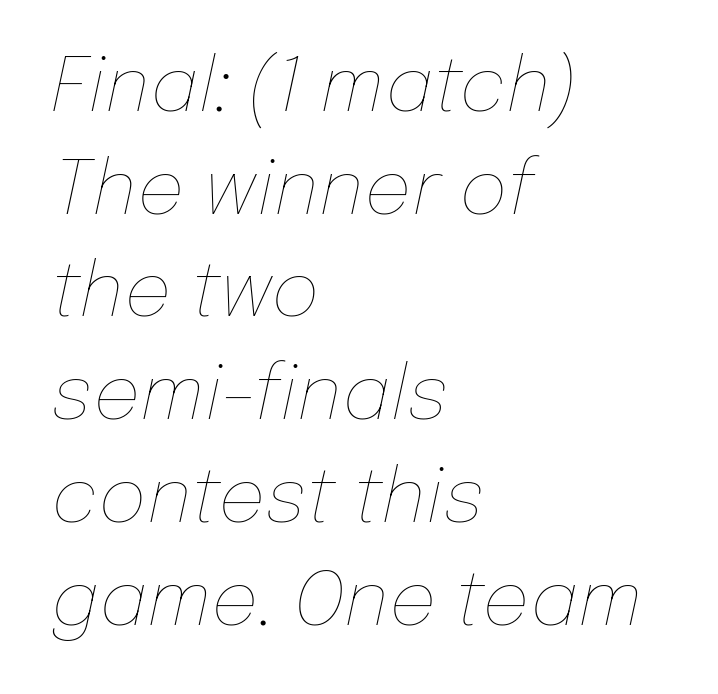
Vertical stems look standard width or narrower in stroke. Italic? Definitely — the glyphs are oblique. The foot of each line stays bare and open. The passage shown has conventional tracking throughout. Compared with a centered layout, this one pins lines to the left instead. Leading matches the norm, producing a regular column.
